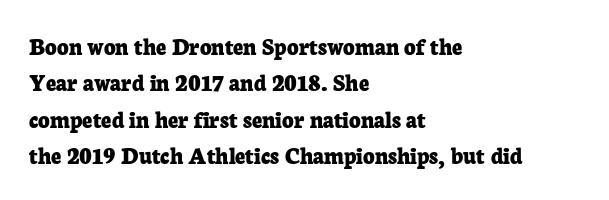
The letters are bold, with thick, heavy strokes. If you measured baseline to baseline, you'd find a middling distance. Posture: straight, roman, zero tilt. No word sits above an underline.
